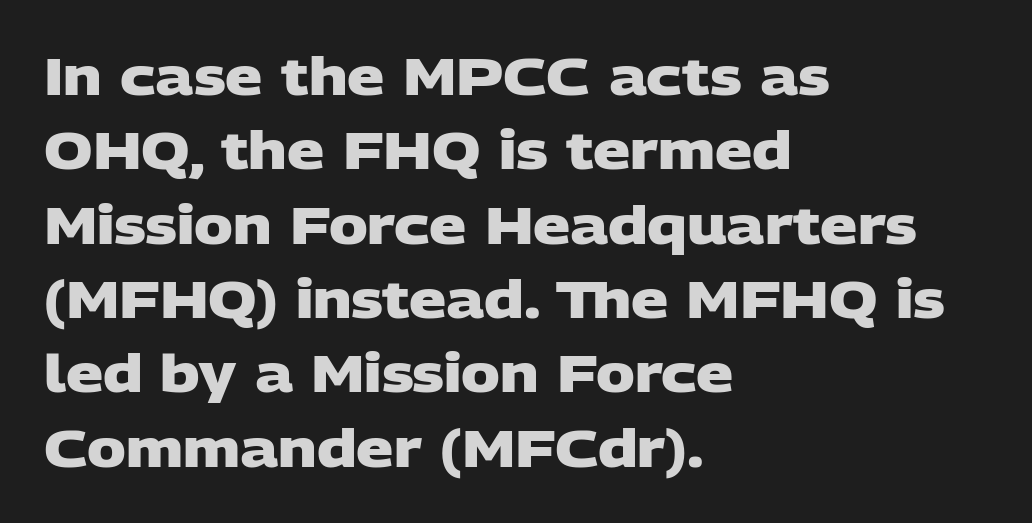
The image shows 52 px heavy, wide sans-serif type; set left-aligned, normal line spacing (1.43x), normal letter spacing, not underlined; low stroke contrast and a large x-height.
